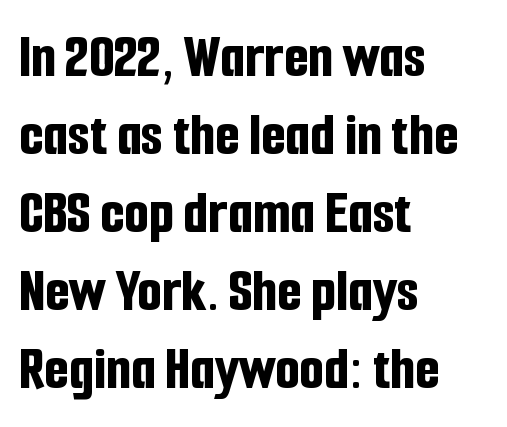
The image shows 63 px bold, condensed sans-serif type, upright; set left-aligned, line spacing 1.24x, normal letter spacing, not underlined; low stroke contrast and a medium x-height.
